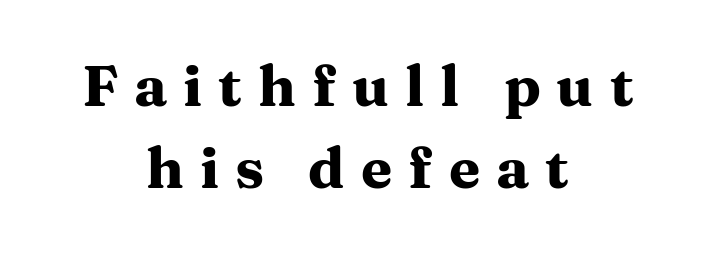
Small tapered or slab feet sit at the stroke ends, so this counts as serif. Note the varied advance widths — an 'i' is clearly narrower than an 'm'. The letters are spread apart with noticeably loose tracking. These lines were composed using upright roman letters.
